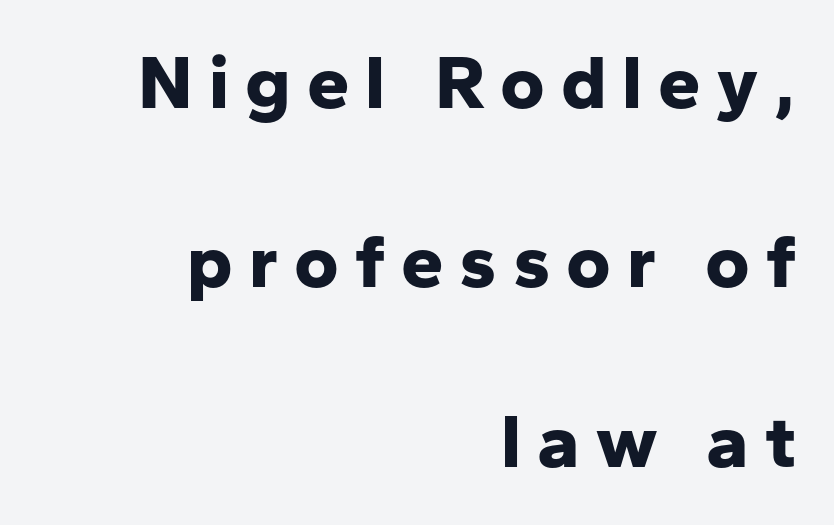
{"serif": "no", "italic": "no", "bold": "yes", "weight": "bold", "width": "normal", "stroke_contrast": "low", "x_height": "medium", "monospaced": "no", "underline": "no", "align": "right", "line_spacing": "loose", "line_spacing_ratio": 2.36, "letter_spacing": "wide", "letter_spacing_em": 0.21, "glyph_px": 76}
